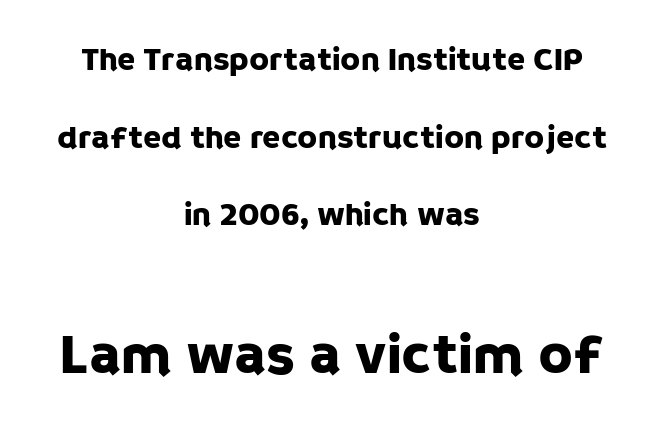
The image shows 57 px sans-serif type, upright; set centered, loose line spacing (2.35x), normal letter spacing, not underlined; the second (bottom) block is 1.73x larger; low stroke contrast and a large x-height.
